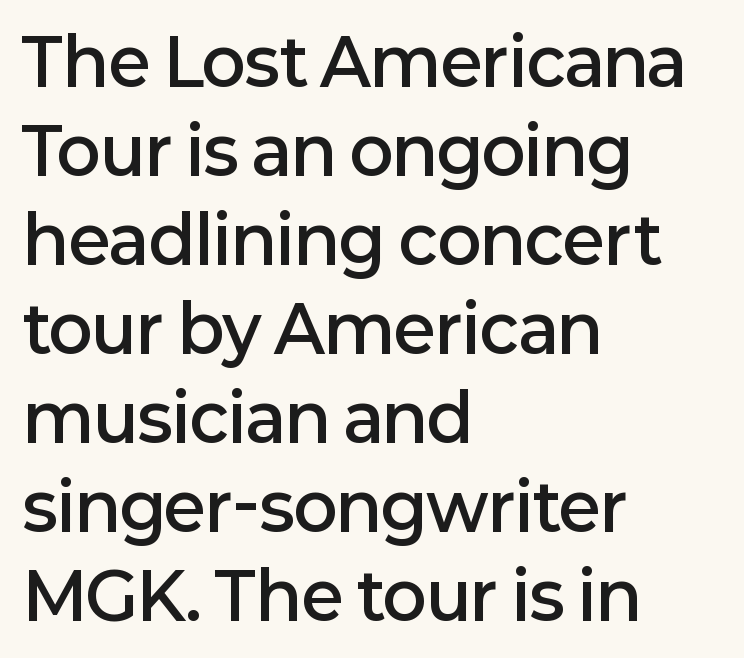
Q: Is the text bold? A: Semi-bold.
Q: Is the text italic (slanted)? A: No, it is upright.
Q: Is the typeface a serif or a sans-serif typeface? A: Sans-serif.
Q: Is the text underlined? A: No.
Q: How is the paragraph aligned? A: Left-aligned.
Q: Is the spacing between letters normal or unusually wide? A: Normal.
Q: Is the spacing between lines tight, normal or loose? A: Normal.
Q: Width (condensed, normal, or wide)? A: Normal.
Q: Stroke contrast? A: Low.
Q: x-height? A: Medium.
Q: Monospaced? A: No.
